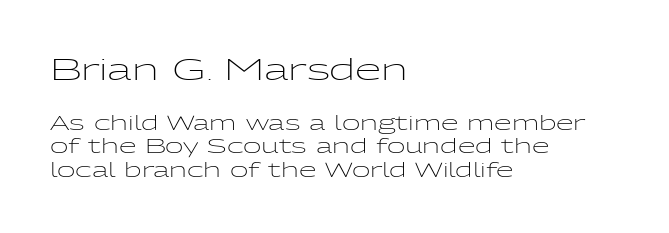
The cut favours lightness, reaching ordinary text weight at its darkest. Font category for this specimen: sans-serif. Standard letterfit; no display-style spreading of the glyphs. This is roman type, the default non-slanted kind. Line starts are locked; line ends wander. Check under the words: just untouched page.
